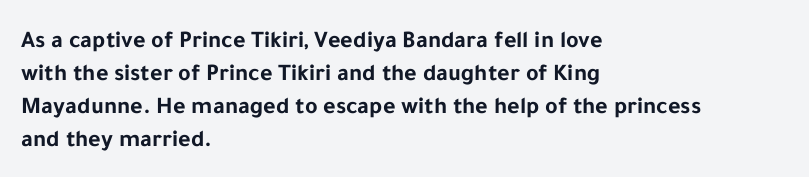
{"italic": "no", "bold": "yes", "underline": "no", "align": "left", "line_spacing": "normal", "line_spacing_ratio": 1.37, "letter_spacing": "normal", "letter_spacing_em": 0.0, "glyph_px": 24}
